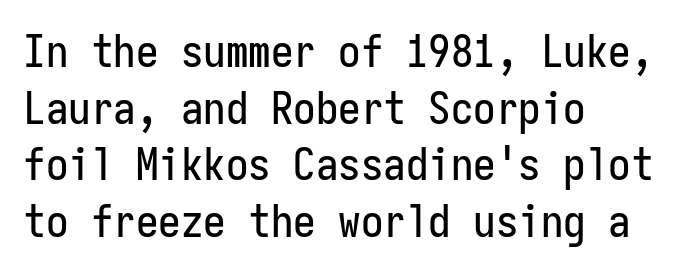
Q: Is the text italic (slanted)? A: No, it is upright.
Q: Is the typeface a serif or a sans-serif typeface? A: Sans-serif.
Q: Is the text underlined? A: No.
Q: How is the paragraph aligned? A: Left-aligned.
Q: Is the spacing between letters normal or unusually wide? A: Normal.
Q: Is the spacing between lines tight, normal or loose? A: Normal.
Q: Width (condensed, normal, or wide)? A: Condensed.
Q: Stroke contrast? A: Low.
Q: x-height? A: Medium.
Q: Monospaced? A: Yes.
